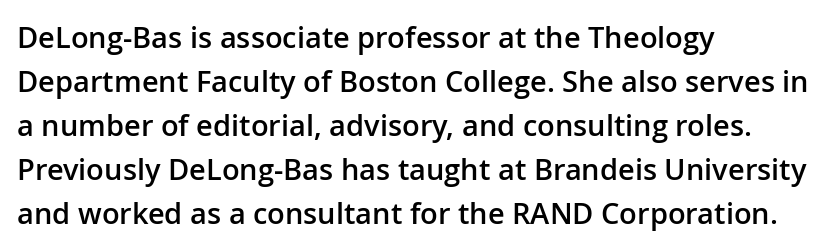
The line texture is even and compact thanks to regular tracking. Every row of glyphs begins at an identical x-position on the left. How heavy is the stroke? Medium-heavy — a semibold, shy of bold. Examine the stroke ends and you'll find no serifs. If you measured baseline to baseline, you'd find a middling distance.
